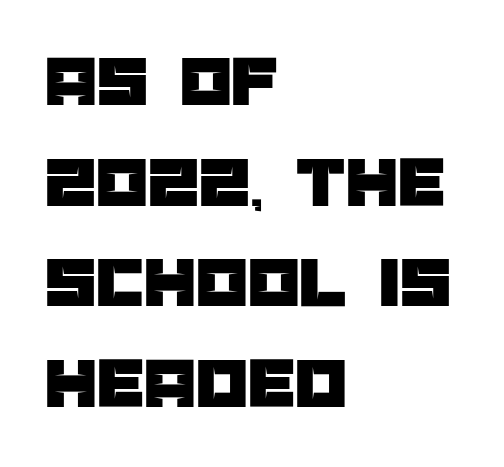
Q: Is the text italic (slanted)? A: No, it is upright.
Q: Is the typeface a serif or a sans-serif typeface? A: Sans-serif.
Q: Is the text underlined? A: No.
Q: How is the paragraph aligned? A: Left-aligned.
Q: Is the spacing between letters normal or unusually wide? A: Normal.
Q: Is the spacing between lines tight, normal or loose? A: Normal.
Q: Width (condensed, normal, or wide)? A: Normal.
Q: Stroke contrast? A: Low.
Q: x-height? A: Large.
Q: Monospaced? A: No.
